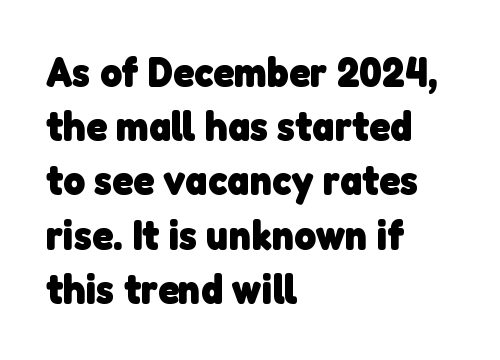
The image shows 42 px heavy sans-serif type; set left-aligned, normal line spacing (1.29x), normal letter spacing, not underlined; low stroke contrast and a medium x-height.
